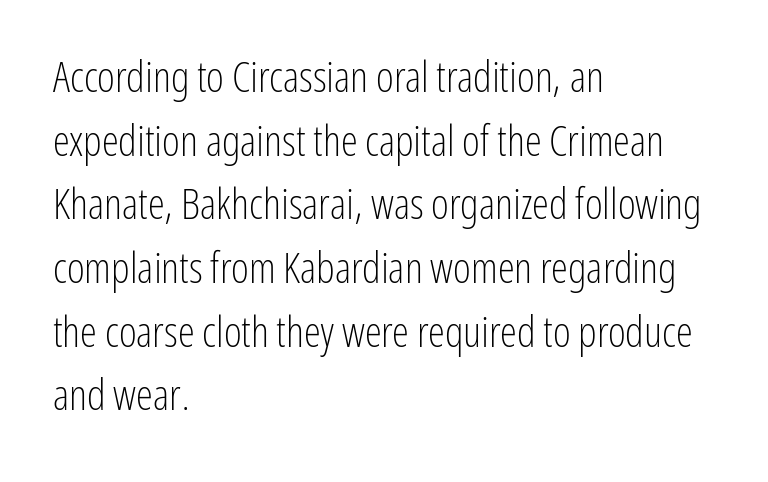
The image shows 43 px light, condensed sans-serif type, upright; set left-aligned, normal line spacing (1.48x), normal letter spacing, not underlined; low stroke contrast and a medium x-height.
